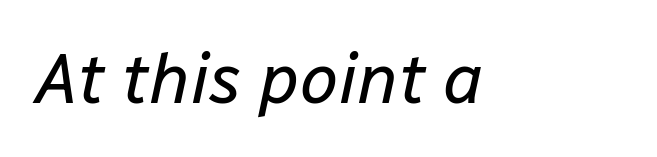
The passage shown is typed in a proportional face where columns would drift. Every character sits at an angle, as italics do. These lines keep a tight, regular rhythm from letter to letter. The space directly below the letters is spotless. This is not heavy type; no bold has been used.
